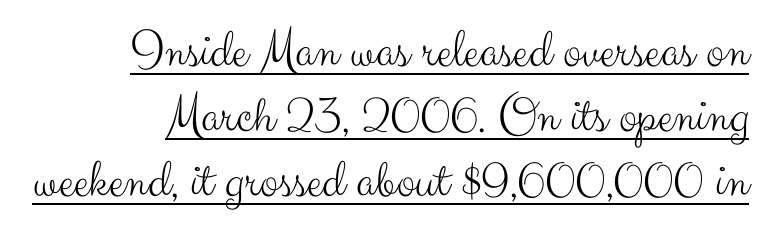
{"serif": "no", "bold": "no", "weight": "light", "width": "normal", "stroke_contrast": "medium", "x_height": "small", "monospaced": "no", "underline": "yes", "align": "right", "line_spacing_ratio": 1.18, "letter_spacing": "normal", "letter_spacing_em": 0.0, "glyph_px": 55}
